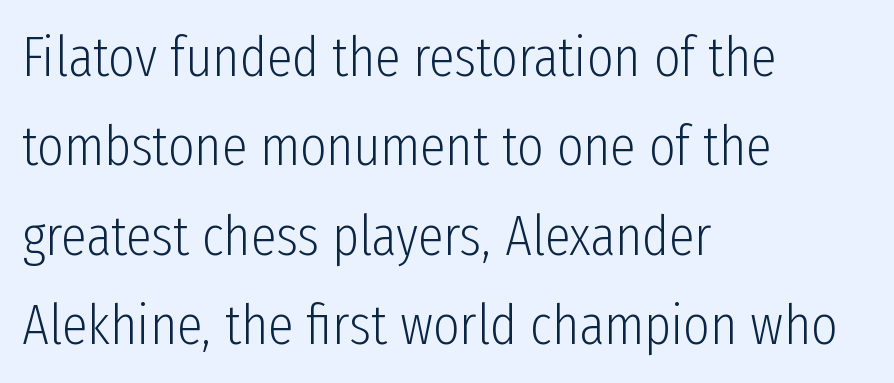
The image shows 57 px light, condensed sans-serif type, upright; set left-aligned, normal line spacing (1.57x), normal letter spacing, not underlined; low stroke contrast and a medium x-height.
